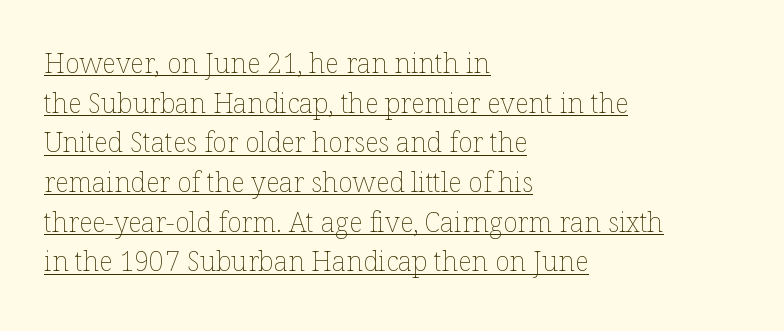
{"italic": "no", "bold": "no", "underline": "yes", "align": "left", "line_spacing": "normal", "line_spacing_ratio": 1.47, "letter_spacing": "normal", "letter_spacing_em": 0.0, "glyph_px": 27}
